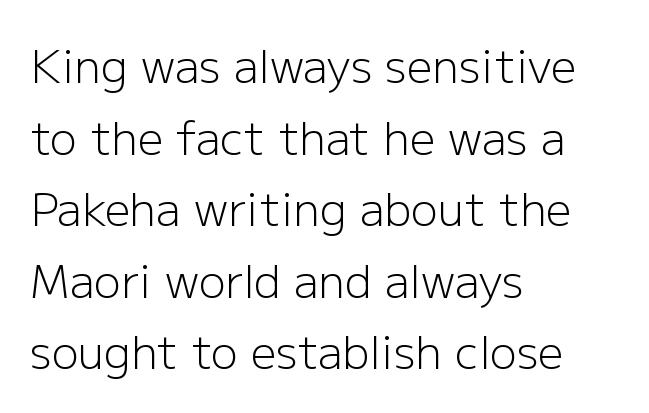
Q: Is the text bold? A: No.
Q: Is the text italic (slanted)? A: No, it is upright.
Q: Is the typeface a serif or a sans-serif typeface? A: Sans-serif.
Q: Is the text underlined? A: No.
Q: How is the paragraph aligned? A: Left-aligned.
Q: Is the spacing between letters normal or unusually wide? A: Normal.
Q: Is the spacing between lines tight, normal or loose? A: Normal.
Q: Width (condensed, normal, or wide)? A: Normal.
Q: Stroke contrast? A: Low.
Q: x-height? A: Medium.
Q: Monospaced? A: No.
